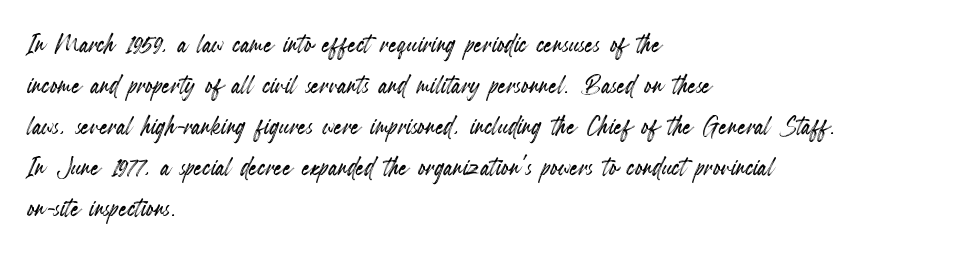
There is no visible air inserted between adjacent glyphs. The typesetter chose a ragged-right arrangement here. Spacing verdict: proportional, widths tailored to each character. This rendering features lettering with no underline.
